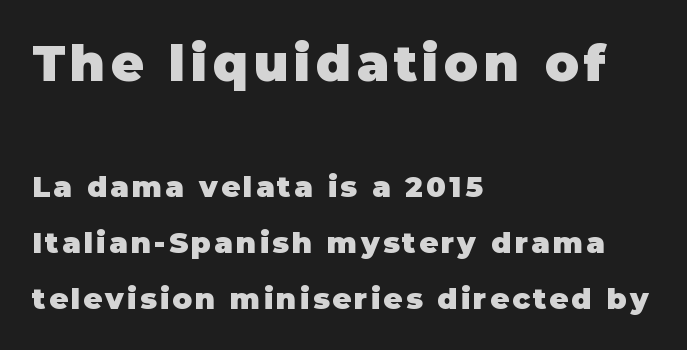
It's the straight-up-and-down kind of type. The space directly below the letters is spotless. Spacing verdict: proportional, widths tailored to each character. Classification — sans serif. Strong, thick strokes mark this as bold type.
